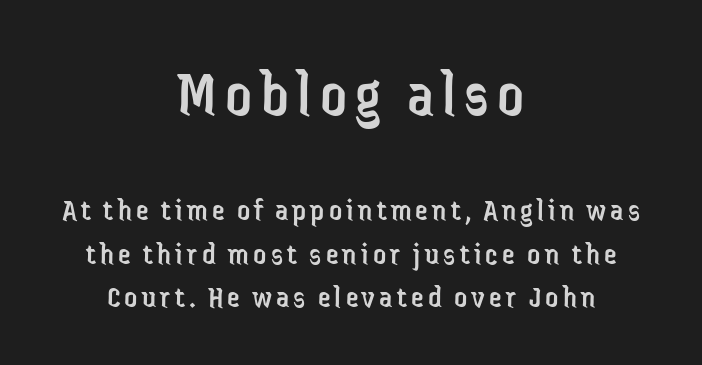
I'd call this a sans setting — the letters go barefoot. The baseline area is clear. Scale decreases going downward across the two blocks. The letters stand straight up with perfectly vertical stems. A typesetter would call this proportional, since set widths differ per character.
